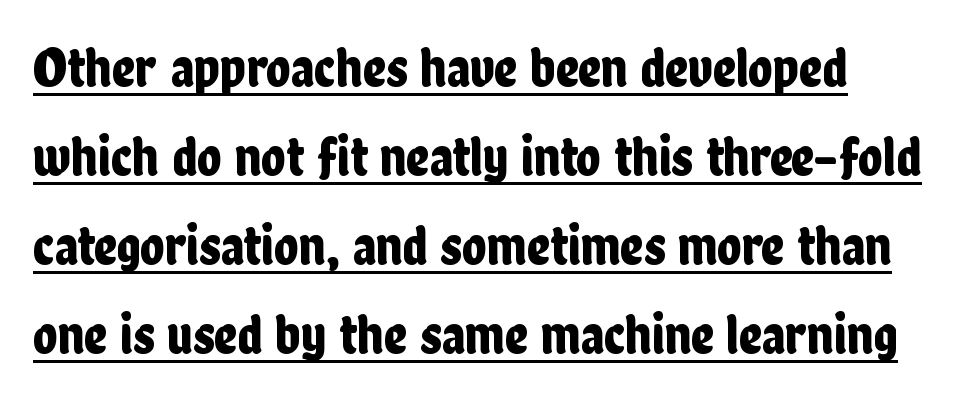
The image shows 57 px condensed sans-serif type, upright; set left-aligned, normal line spacing (1.56x), normal letter spacing, underlined; low stroke contrast and a medium x-height.
